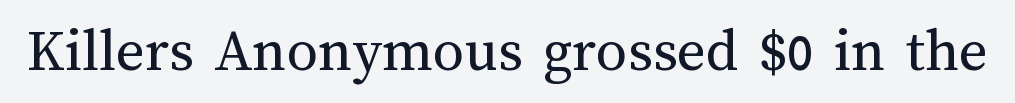
{"italic": "no", "bold": "no", "weight": "regular", "width": "normal", "stroke_contrast": "medium", "x_height": "medium", "monospaced": "no", "underline": "no", "letter_spacing": "normal", "letter_spacing_em": 0.0, "glyph_px": 62}
